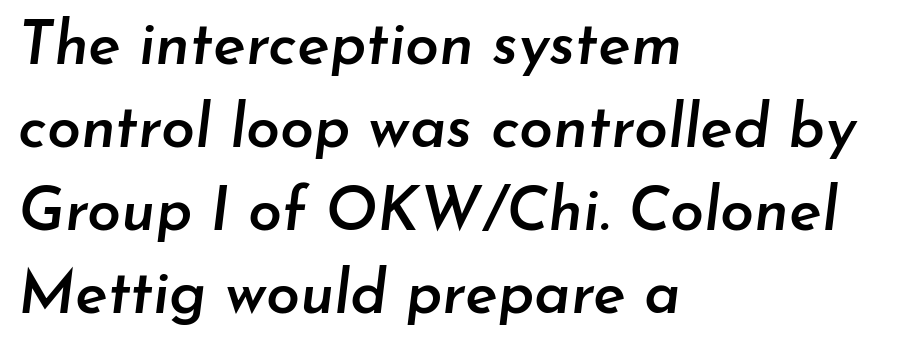
Q: Is the text bold? A: Semi-bold.
Q: Is the text italic (slanted)? A: Yes, it leans right by about 7 degrees.
Q: Is the text underlined? A: No.
Q: How is the paragraph aligned? A: Left-aligned.
Q: Is the spacing between letters normal or unusually wide? A: Normal.
Q: Is the spacing between lines tight, normal or loose? A: Normal.
Q: Width (condensed, normal, or wide)? A: Normal.
Q: Stroke contrast? A: Low.
Q: x-height? A: Small.
Q: Monospaced? A: No.
